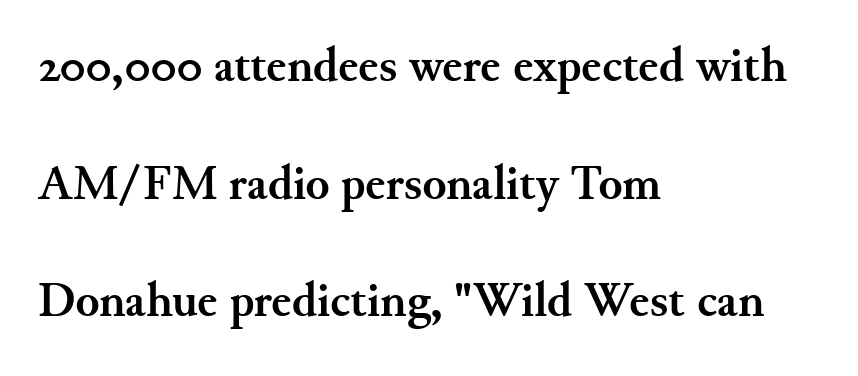
The image shows 49 px semibold serif type, upright; set left-aligned, loose line spacing (2.4x), normal letter spacing, not underlined; medium stroke contrast and a small x-height.
